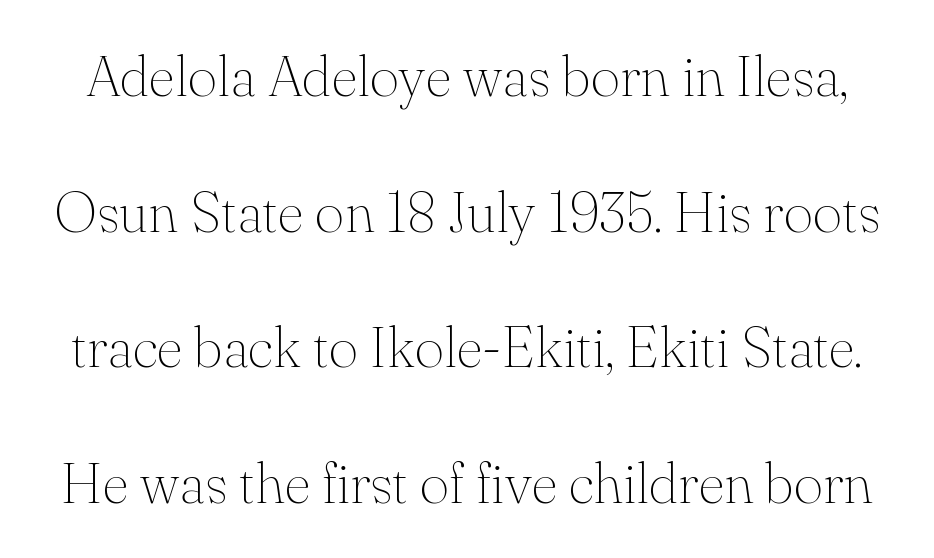
The image shows 57 px thin serif type, upright; set loose line spacing (2.38x), normal letter spacing, not underlined; medium stroke contrast and a small x-height.
